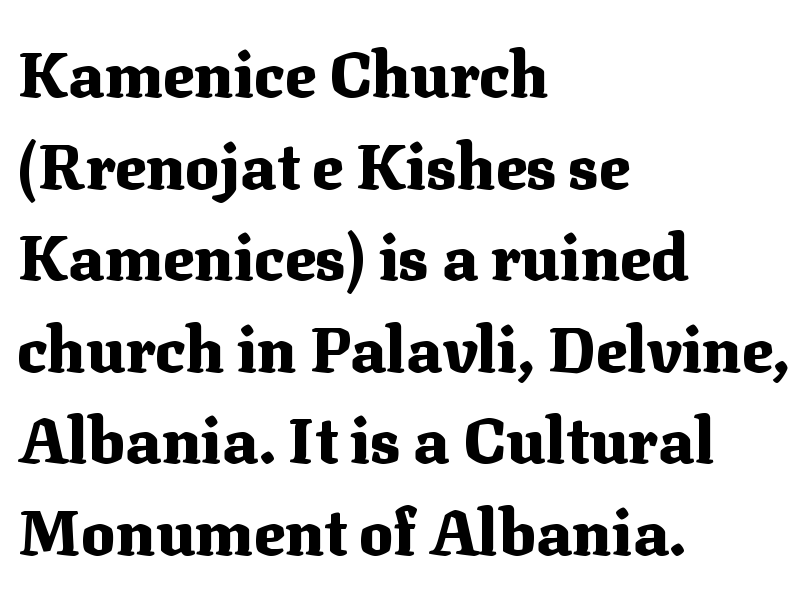
The passage shown has conventional tracking throughout. You can tell from the footed stems that serif type was used. Posture: upright roman. Notice how descenders clear the ascenders below comfortably — that's standard leading. Line beginnings align vertically; line endings do not.
